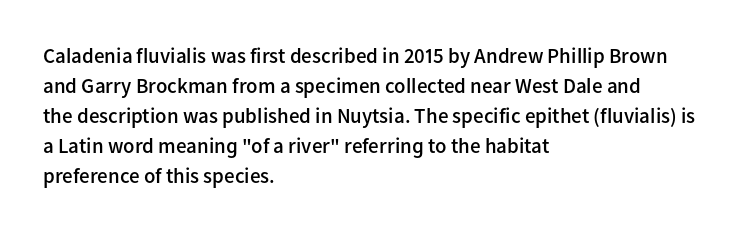
Q: Is the text bold? A: Semi-bold.
Q: Is the text italic (slanted)? A: No, it is upright.
Q: Is the text underlined? A: No.
Q: How is the paragraph aligned? A: Left-aligned.
Q: Is the spacing between letters normal or unusually wide? A: Normal.
Q: Is the spacing between lines tight, normal or loose? A: Normal.
